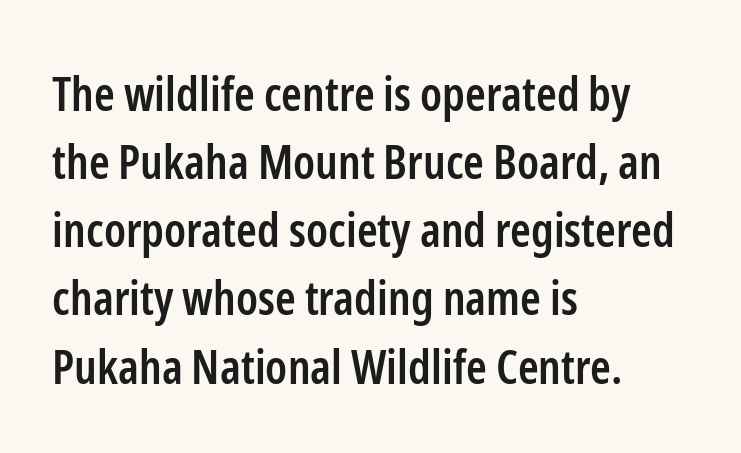
{"serif": "no", "italic": "no", "bold": "semi", "weight": "semibold", "width": "condensed", "stroke_contrast": "low", "x_height": "medium", "monospaced": "no", "underline": "no", "align": "left", "line_spacing": "normal", "line_spacing_ratio": 1.45, "letter_spacing": "normal", "letter_spacing_em": 0.0, "glyph_px": 47}
